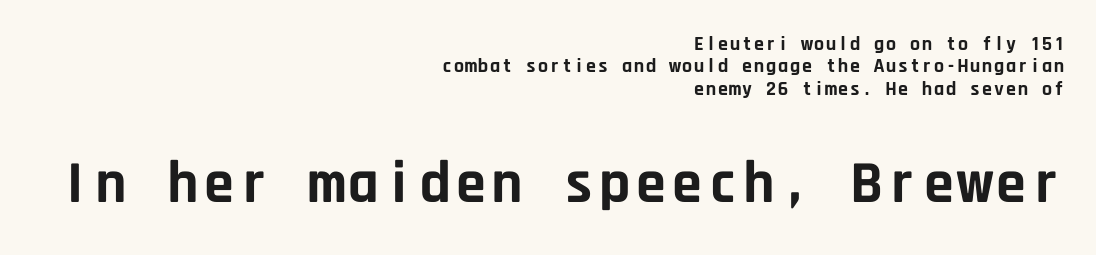
{"serif": "no", "italic": "no", "bold": "yes", "weight": "bold", "width": "normal", "stroke_contrast": "low", "x_height": "large", "monospaced": "yes", "underline": "no", "align": "right", "line_spacing": "tight", "line_spacing_ratio": 1.12, "letter_spacing": "normal", "letter_spacing_em": 0.0, "larger_block": "second", "size_ratio": 3.0, "glyph_px": 60}
